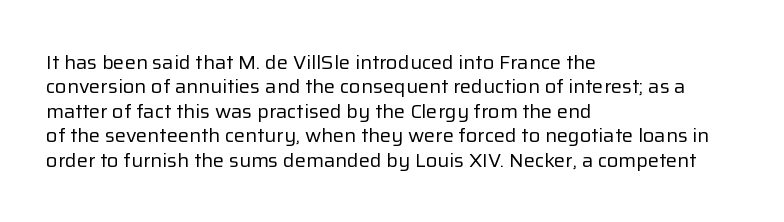
These lines keep a tight, regular rhythm from letter to letter. In CSS terms this would be text-align: left. Weight: in the light-to-regular range. This is roman type, the default non-slanted kind. Decoration check: the copy has no underline.
